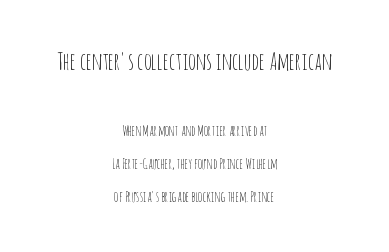
{"italic": "no", "bold": "no", "underline": "no", "align": "center", "line_spacing": "loose", "line_spacing_ratio": 2.37, "letter_spacing": "normal", "letter_spacing_em": 0.0, "larger_block": "first", "size_ratio": 1.71, "glyph_px": 24}
